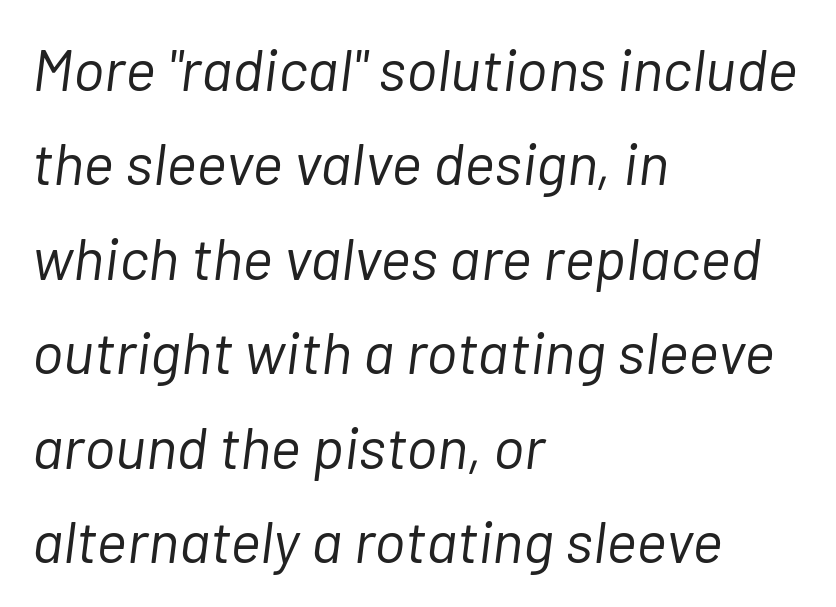
Q: Is the text bold? A: No.
Q: Is the text italic (slanted)? A: Yes, it leans right by about 7 degrees.
Q: Is the text underlined? A: No.
Q: How is the paragraph aligned? A: Left-aligned.
Q: Is the spacing between letters normal or unusually wide? A: Normal.
Q: Is the spacing between lines tight, normal or loose? A: Normal.
Q: Width (condensed, normal, or wide)? A: Normal.
Q: Stroke contrast? A: Low.
Q: x-height? A: Medium.
Q: Monospaced? A: No.
